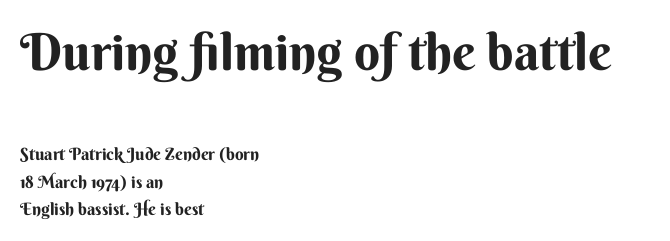
Q: Is the text italic (slanted)? A: No, it is upright.
Q: Is the typeface a serif or a sans-serif typeface? A: Sans-serif.
Q: Is the text underlined? A: No.
Q: How is the paragraph aligned? A: Left-aligned.
Q: Is the spacing between letters normal or unusually wide? A: Normal.
Q: Is the spacing between lines tight, normal or loose? A: Normal.
Q: Which block of text is set in a larger size, the first (top) or the second (bottom)? A: The first (top) one.
Q: Width (condensed, normal, or wide)? A: Normal.
Q: Stroke contrast? A: Medium.
Q: x-height? A: Small.
Q: Monospaced? A: No.
